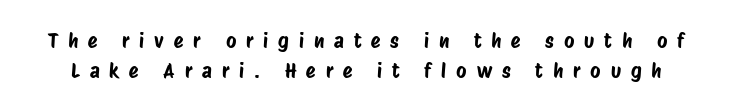
The passage shown is not underscored anywhere. Inter-character spacing is expanded well beyond the font's built-in metrics. Leading matches the norm, producing a regular column.
